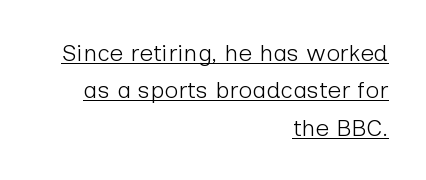
The image shows 24 px text type, upright; set right-aligned, normal line spacing (1.56x), normal letter spacing, underlined.
